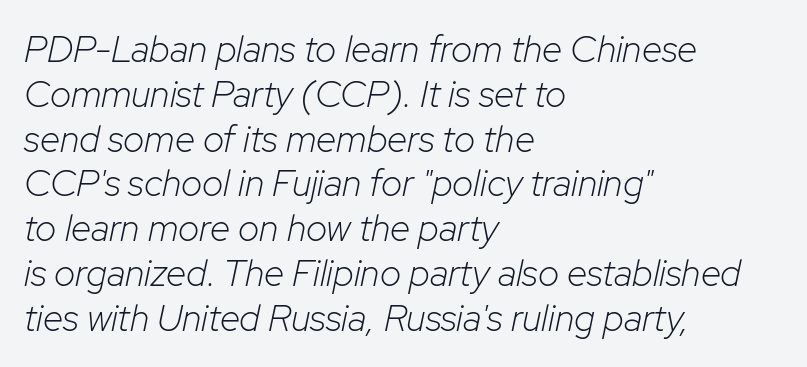
The image shows 37 px light type, italic (leaning right); set left-aligned, line spacing 1.21x, normal letter spacing, not underlined; low stroke contrast and a medium x-height.
